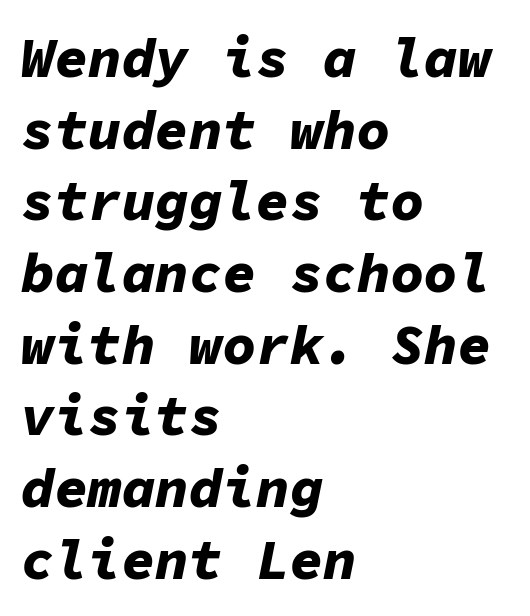
Q: Is the text bold? A: Yes.
Q: Is the text italic (slanted)? A: Yes, it leans right by about 11 degrees.
Q: Is the text underlined? A: No.
Q: How is the paragraph aligned? A: Left-aligned.
Q: Is the spacing between letters normal or unusually wide? A: Normal.
Q: Is the spacing between lines tight, normal or loose? A: Normal.
Q: Width (condensed, normal, or wide)? A: Normal.
Q: Stroke contrast? A: Low.
Q: x-height? A: Medium.
Q: Monospaced? A: Yes.
